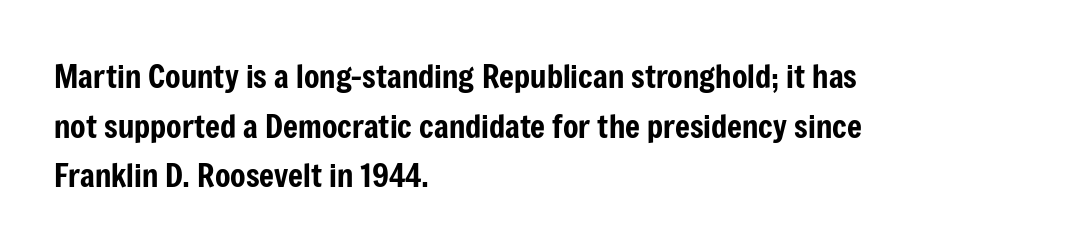
The image shows 32 px condensed sans-serif type, upright; set left-aligned, normal line spacing (1.55x), normal letter spacing, not underlined; low stroke contrast and a medium x-height.
